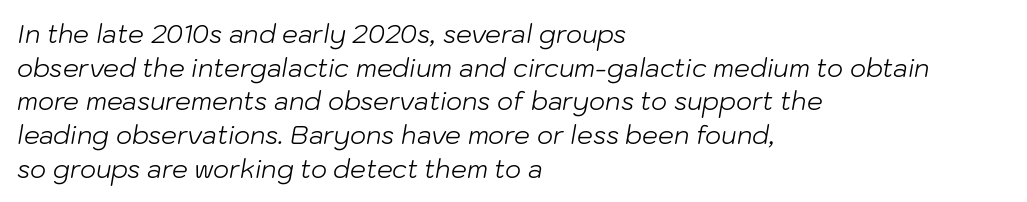
The image shows 25 px text type, italic (leaning right); set left-aligned, normal line spacing (1.35x), normal letter spacing, not underlined.
